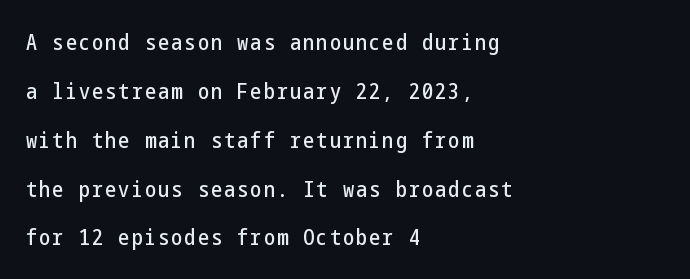
{"italic": "no", "underline": "no", "align": "left", "line_spacing": "loose", "line_spacing_ratio": 2.22, "glyph_px": 22}
